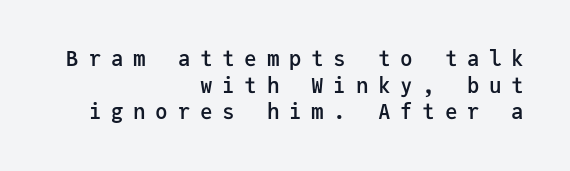
The image shows 21 px text type, upright; set right-aligned, normal line spacing (1.27x), unusually wide letter spacing (+0.46 em), not underlined.
